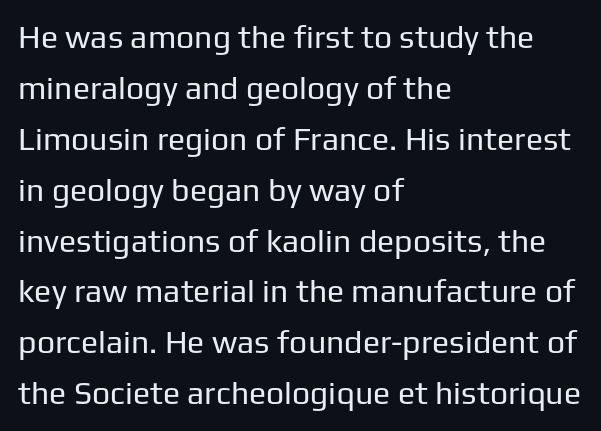
Q: Is the text bold? A: No.
Q: Is the text italic (slanted)? A: No, it is upright.
Q: Is the typeface a serif or a sans-serif typeface? A: Sans-serif.
Q: Is the text underlined? A: No.
Q: How is the paragraph aligned? A: Left-aligned.
Q: Is the spacing between letters normal or unusually wide? A: Normal.
Q: Is the spacing between lines tight, normal or loose? A: Normal.
Q: Width (condensed, normal, or wide)? A: Normal.
Q: Stroke contrast? A: Low.
Q: x-height? A: Medium.
Q: Monospaced? A: No.
